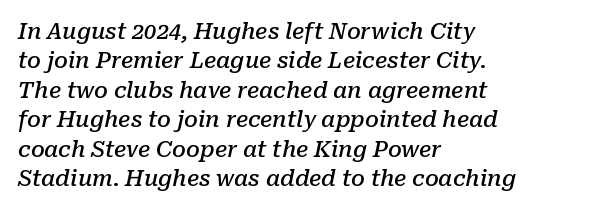
{"italic": "yes", "lean": "right", "slant_degrees": 10, "bold": "semi", "underline": "no", "align": "left", "line_spacing": "normal", "line_spacing_ratio": 1.34, "letter_spacing": "normal", "letter_spacing_em": 0.0, "glyph_px": 22}
